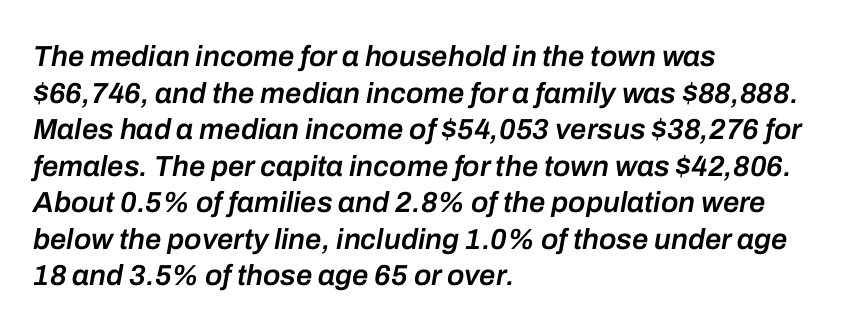
These lines sit exactly where default settings would place them. You could call the tracking neutral — neither tight nor loose. The strokes are fattened partway — semibold, not bold. Each letter keeps its own natural width here, so spacing adapts to shape.
